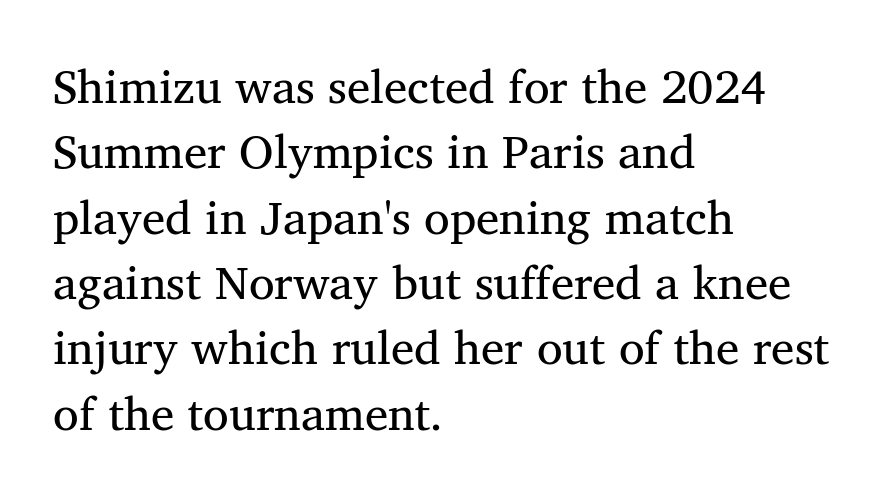
{"serif": "yes", "width": "normal", "stroke_contrast": "medium", "x_height": "medium", "monospaced": "no", "underline": "no", "align": "left", "line_spacing": "normal", "line_spacing_ratio": 1.39, "letter_spacing": "normal", "letter_spacing_em": 0.0, "glyph_px": 47}
